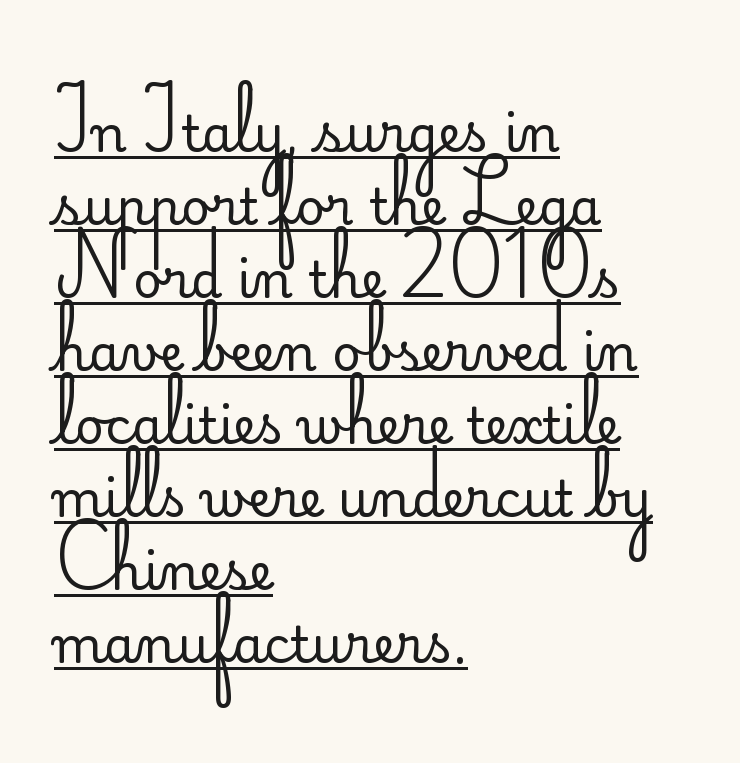
This sample has the flowing, uneven cadence of proportional lettering. The typesetting does not lean heavy: it is not bold. Grotesque or geometric, the face here clearly has no serifs. The letterforms sit shoulder to shoulder at normal distance.
